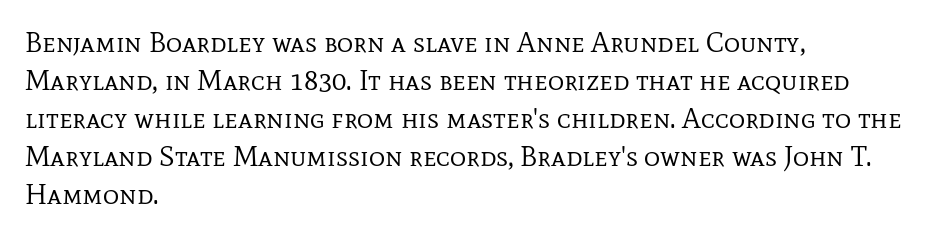
{"serif": "yes", "italic": "no", "bold": "no", "weight": "regular", "width": "normal", "stroke_contrast": "low", "x_height": "medium", "monospaced": "no", "underline": "no", "align": "left", "line_spacing": "normal", "line_spacing_ratio": 1.36, "letter_spacing": "normal", "letter_spacing_em": 0.0, "glyph_px": 28}
